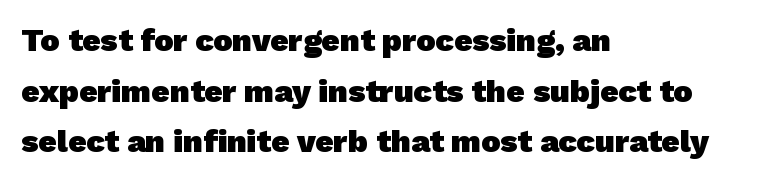
The image shows 32 px heavy sans-serif type; set left-aligned, normal line spacing (1.58x), normal letter spacing, not underlined; low stroke contrast and a medium x-height.
